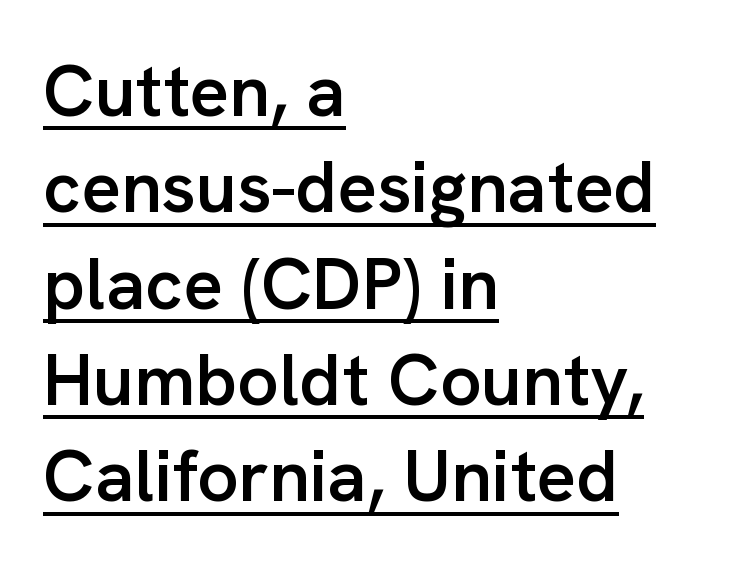
{"serif": "no", "italic": "no", "bold": "semi", "weight": "semibold", "width": "normal", "stroke_contrast": "low", "x_height": "medium", "monospaced": "no", "underline": "yes", "align": "left", "line_spacing": "normal", "line_spacing_ratio": 1.32, "letter_spacing": "normal", "letter_spacing_em": 0.0, "glyph_px": 73}
